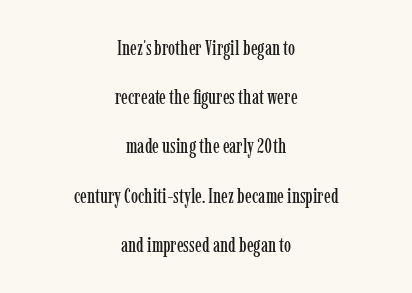
{"italic": "no", "underline": "no", "align": "center", "line_spacing": "loose", "line_spacing_ratio": 2.46, "letter_spacing": "normal", "letter_spacing_em": 0.0, "glyph_px": 20}
